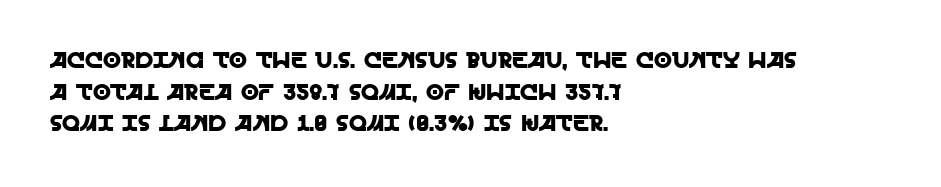
Q: Is the text italic (slanted)? A: No, it is upright.
Q: Is the text underlined? A: No.
Q: How is the paragraph aligned? A: Left-aligned.
Q: Is the spacing between letters normal or unusually wide? A: Normal.
Q: Is the spacing between lines tight, normal or loose? A: Normal.
